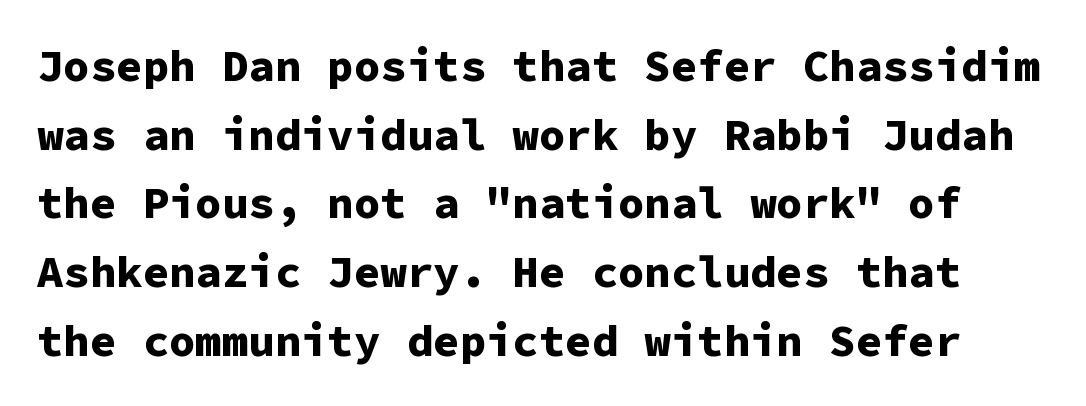
{"serif": "no", "italic": "no", "bold": "yes", "weight": "bold", "width": "normal", "stroke_contrast": "low", "x_height": "medium", "monospaced": "yes", "underline": "no", "line_spacing": "normal", "line_spacing_ratio": 1.56, "letter_spacing": "normal", "letter_spacing_em": 0.0, "glyph_px": 44}
